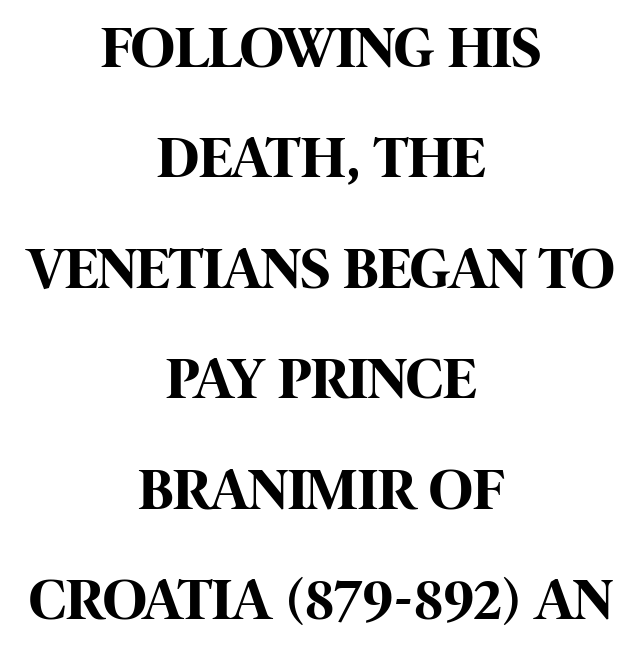
As a designer I'd log this as weight 700, bold. The space directly below the letters is spotless. Does the copy run flush right? No — it is centered line by line. The typography opts for an upright posture over an oblique one. Standard letterfit; no display-style spreading of the glyphs.
